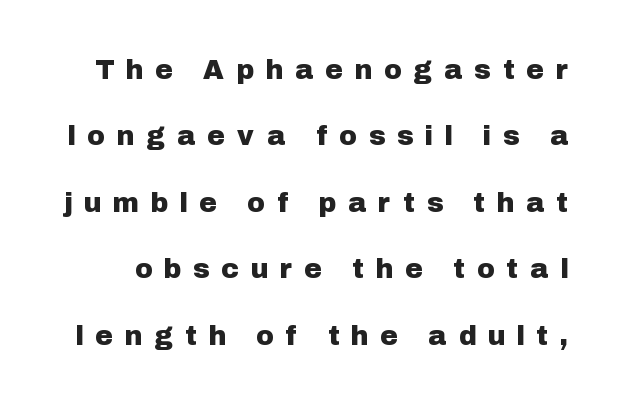
The image shows 27 px text type, upright; set loose line spacing (2.46x), unusually wide letter spacing (+0.49 em), not underlined.
